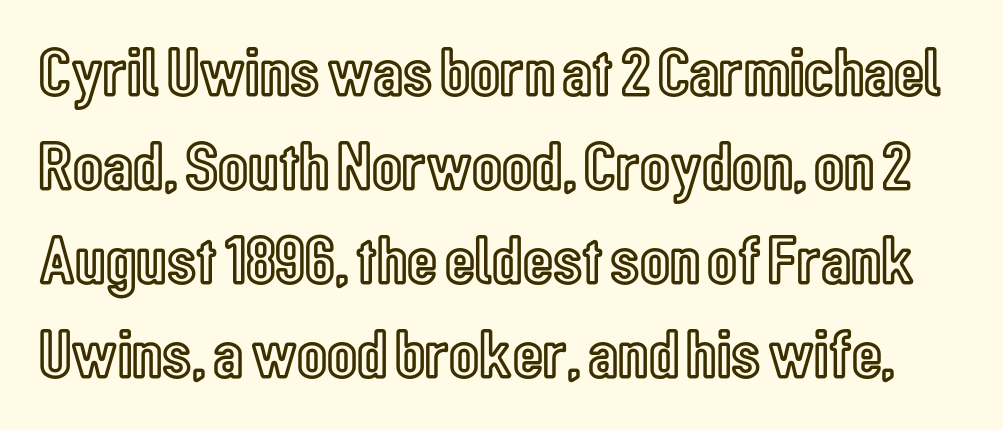
The line-height multiplier appears to be the usual default. Rendered with straight, roman letterforms. Descender tails drop into unmarked territory. Short note: letters normally spaced. The letters advance in unequal steps, a hallmark of proportional type.
